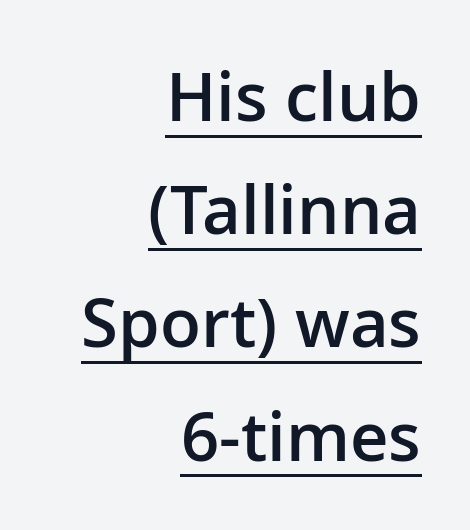
The image shows 67 px semibold sans-serif type, upright; set right-aligned, normal line spacing (1.69x), normal letter spacing, underlined; low stroke contrast and a medium x-height.
